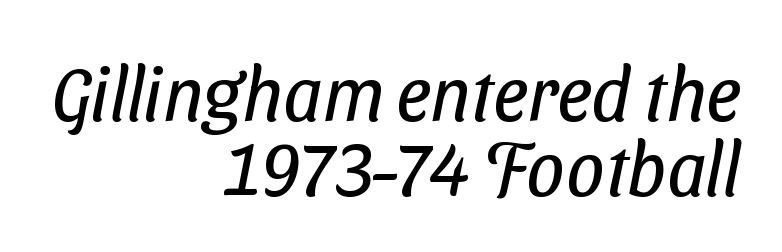
Proportional: the letters do not fall into vertical columns. Words float on clear page, feet unadorned. If you drew a ruler down the right edge, every line would touch it. The weight tops out at a normal text grade. The lines are packed closely together with very little leading. The text was rendered using a sans face with plain stroke endings.
